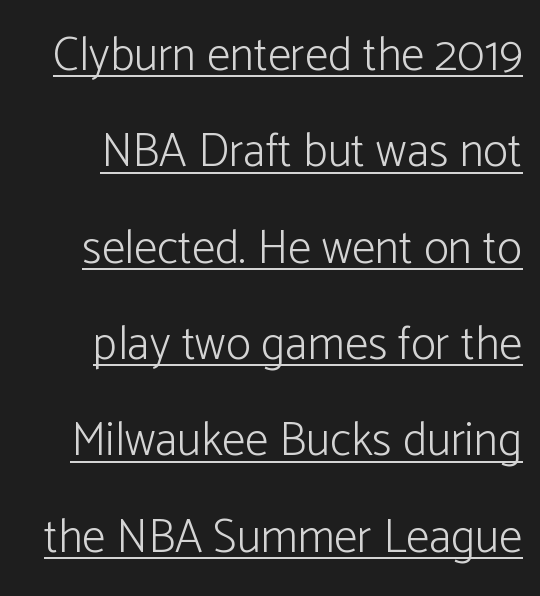
Q: Is the text bold? A: No.
Q: Is the text italic (slanted)? A: No, it is upright.
Q: Is the typeface a serif or a sans-serif typeface? A: Sans-serif.
Q: Is the text underlined? A: Yes.
Q: Is the spacing between letters normal or unusually wide? A: Normal.
Q: Is the spacing between lines tight, normal or loose? A: Loose.
Q: Width (condensed, normal, or wide)? A: Normal.
Q: Stroke contrast? A: Low.
Q: x-height? A: Medium.
Q: Monospaced? A: No.
